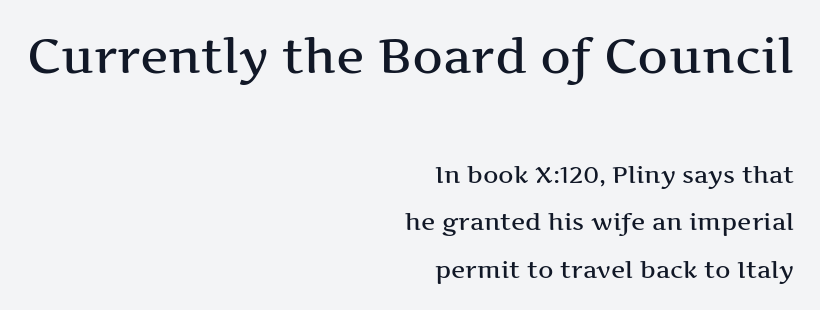
The image shows 48 px wide serif type, upright; set right-aligned, loose line spacing (1.97x), normal letter spacing, not underlined; the first (top) block is 2.0x larger; medium stroke contrast and a medium x-height.
